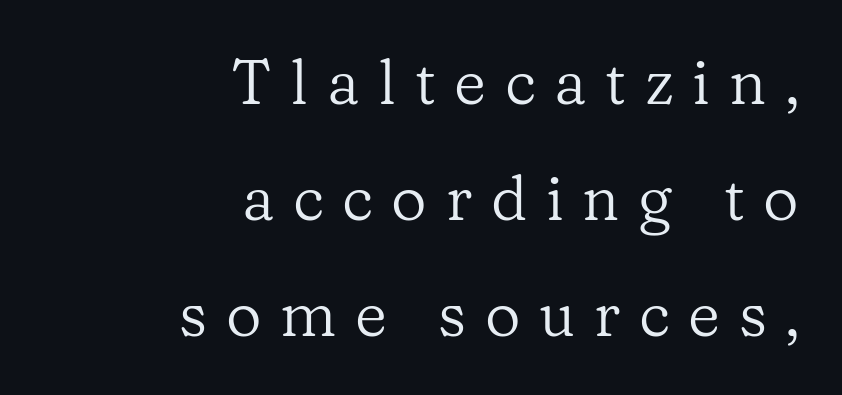
The image shows 62 px regular-weight serif type, upright; set right-aligned, line spacing 1.87x, unusually wide letter spacing (+0.3 em), not underlined; low stroke contrast and a medium x-height.
